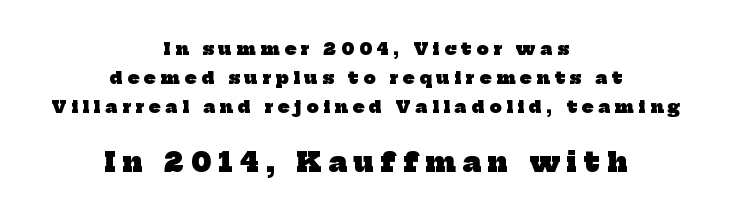
Reading top to bottom, the characters get bigger at the block break. Underline: absent. There is plenty of visible air inserted between adjacent glyphs. The face used here has the dense, thick strokes of a bold. The typesetter chose a symmetrical, centered arrangement here.
